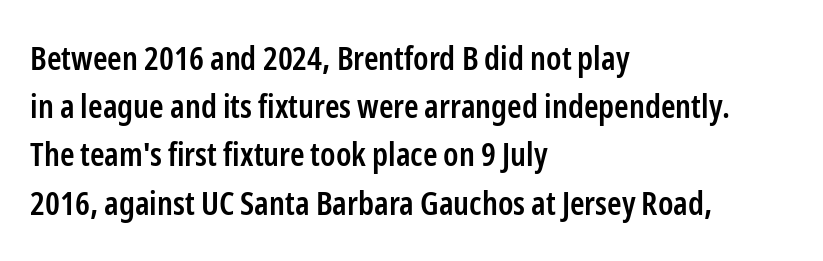
The type family on display is of the sans-serif kind. These lines keep a tight, regular rhythm from letter to letter. The rendering uses natural spacing where letterforms have individual widths. These lines are set flush left with a ragged right edge. The glyphs have the mass of a demibold cut, below bold.
